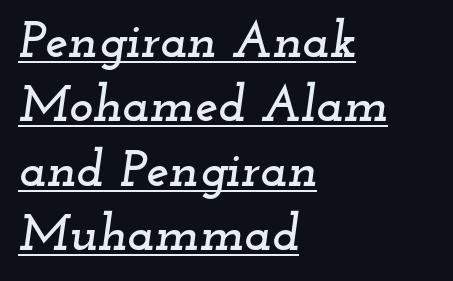
Q: Is the text italic (slanted)? A: Yes, it leans right by about 12 degrees.
Q: Is the typeface a serif or a sans-serif typeface? A: Serif.
Q: Is the text underlined? A: Yes.
Q: How is the paragraph aligned? A: Left-aligned.
Q: Is the spacing between letters normal or unusually wide? A: Normal.
Q: Is the spacing between lines tight, normal or loose? A: Normal.
Q: Width (condensed, normal, or wide)? A: Wide.
Q: Stroke contrast? A: Low.
Q: x-height? A: Small.
Q: Monospaced? A: No.
